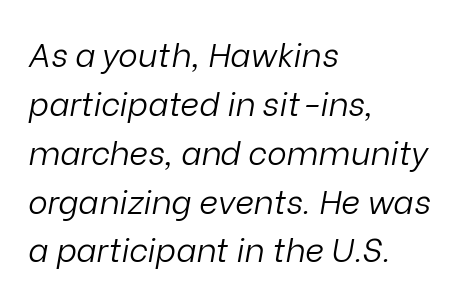
The image shows 33 px light type, italic (leaning right); set left-aligned, normal line spacing (1.48x), normal letter spacing, not underlined; low stroke contrast and a medium x-height.
